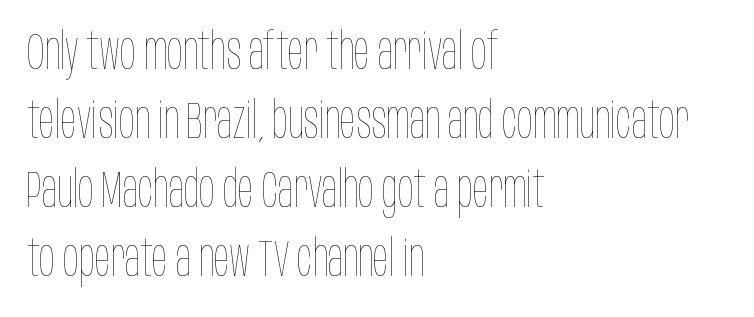
The lettering stays uniformly vertical, giving the passage a roman look. A quiet, ordinary-to-light weight characterises the typeface. Does extra space separate the letters? No, they use regular spacing. The leading is moderate, giving the passage an even texture. Beneath every word, the page is bare.
